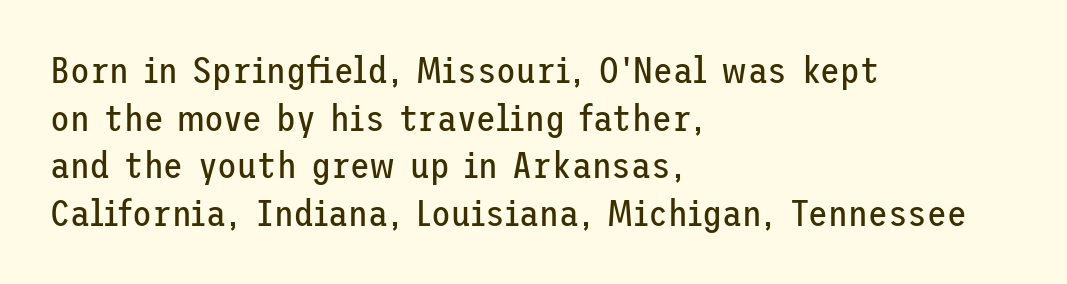
The image shows 36 px regular-weight sans-serif type, upright; set left-aligned, normal line spacing (1.32x), normal letter spacing, not underlined; low stroke contrast and a medium x-height.
